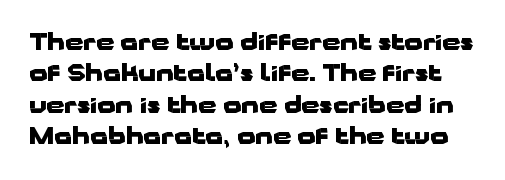
A clean baseline with only descenders dipping below it. Regular leading. Heavy-handed strokes throughout: this text is bold. The specimen reads as upright at a glance. Words appear dense and cohesive because spacing is normal.
